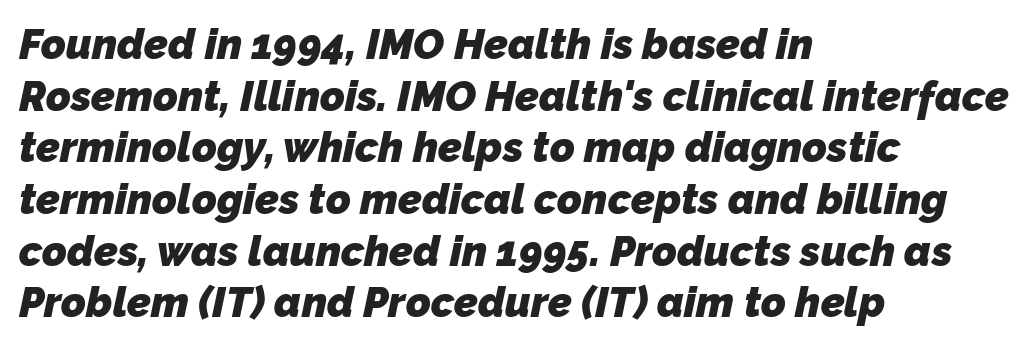
{"serif": "no", "bold": "yes", "weight": "heavy", "width": "normal", "stroke_contrast": "low", "x_height": "medium", "monospaced": "no", "underline": "no", "align": "left", "line_spacing_ratio": 1.23, "letter_spacing": "normal", "letter_spacing_em": 0.0, "glyph_px": 42}
